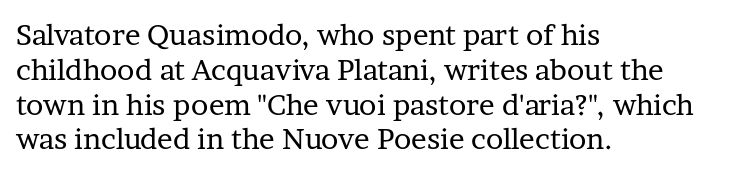
{"serif": "yes", "italic": "no", "bold": "no", "weight": "regular", "width": "normal", "stroke_contrast": "low", "x_height": "medium", "monospaced": "no", "underline": "no", "align": "left", "line_spacing_ratio": 1.2, "letter_spacing": "normal", "letter_spacing_em": 0.0, "glyph_px": 29}
